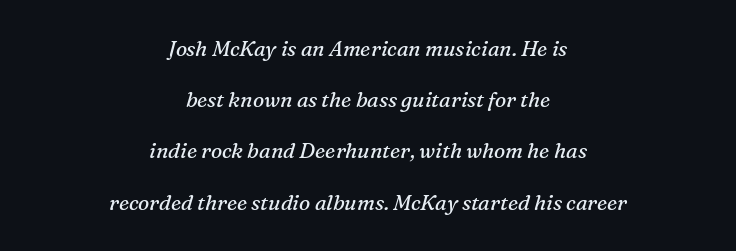
{"italic": "yes", "lean": "right", "slant_degrees": 16, "bold": "no", "underline": "no", "align": "center", "line_spacing": "loose", "line_spacing_ratio": 2.44, "letter_spacing": "normal", "letter_spacing_em": 0.0, "glyph_px": 21}
